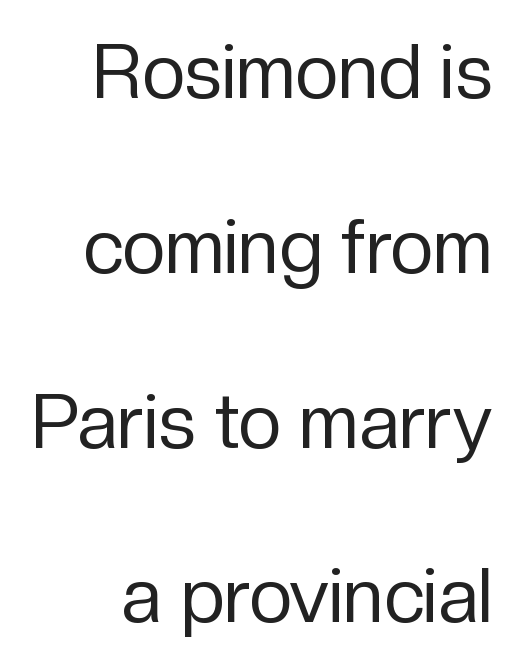
Q: Is the text bold? A: No.
Q: Is the text italic (slanted)? A: No, it is upright.
Q: Is the typeface a serif or a sans-serif typeface? A: Sans-serif.
Q: Is the text underlined? A: No.
Q: Is the spacing between letters normal or unusually wide? A: Normal.
Q: Is the spacing between lines tight, normal or loose? A: Loose.
Q: Width (condensed, normal, or wide)? A: Normal.
Q: Stroke contrast? A: Low.
Q: x-height? A: Medium.
Q: Monospaced? A: No.
